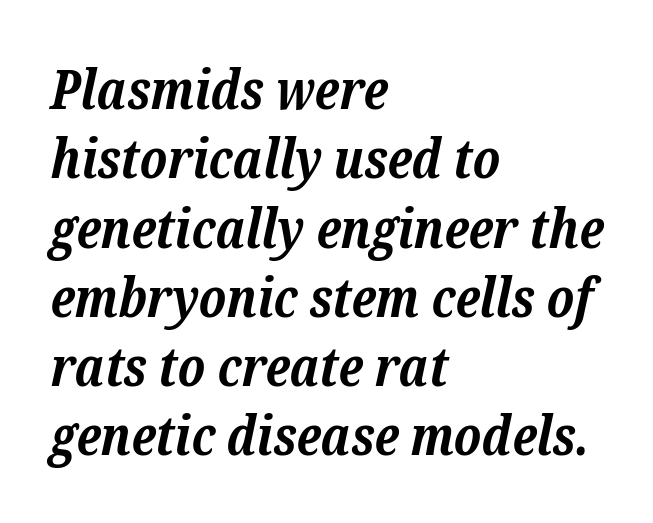
{"serif": "yes", "italic": "yes", "lean": "right", "slant_degrees": 12, "bold": "yes", "weight": "bold", "width": "normal", "stroke_contrast": "low", "x_height": "medium", "monospaced": "no", "underline": "no", "align": "left", "line_spacing": "normal", "line_spacing_ratio": 1.26, "letter_spacing": "normal", "letter_spacing_em": 0.0, "glyph_px": 55}
